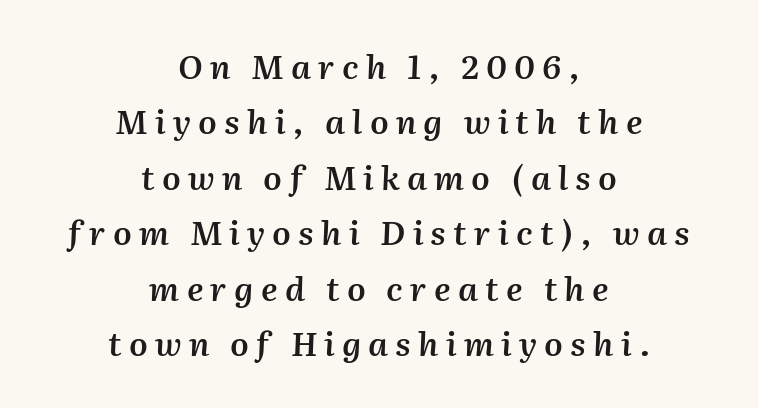
{"italic": "yes", "lean": "right", "slant_degrees": 2, "bold": "semi", "weight": "semibold", "width": "normal", "stroke_contrast": "medium", "x_height": "medium", "monospaced": "no", "underline": "no", "align": "center", "line_spacing": "normal", "line_spacing_ratio": 1.68, "letter_spacing": "wide", "letter_spacing_em": 0.22, "glyph_px": 33}
